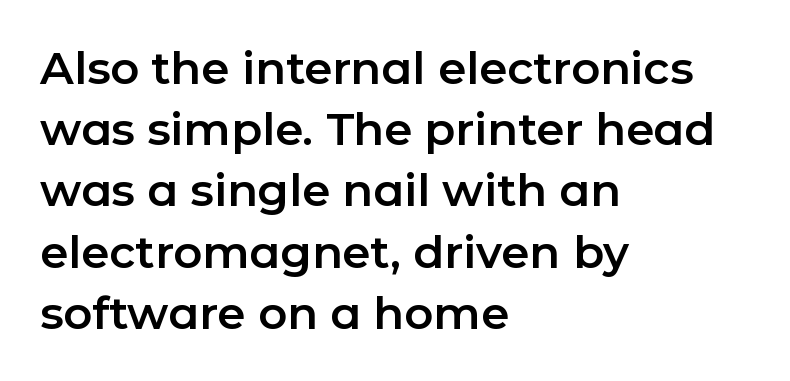
{"serif": "no", "italic": "no", "width": "normal", "stroke_contrast": "low", "x_height": "medium", "monospaced": "no", "underline": "no", "align": "left", "line_spacing": "normal", "line_spacing_ratio": 1.36, "letter_spacing": "normal", "letter_spacing_em": 0.0, "glyph_px": 45}
